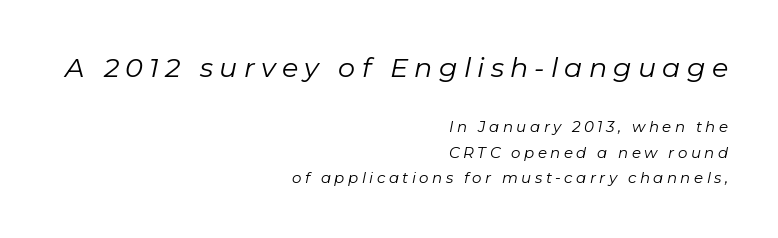
{"italic": "yes", "lean": "right", "slant_degrees": 11, "bold": "no", "underline": "no", "align": "right", "line_spacing": "normal", "line_spacing_ratio": 1.7, "letter_spacing": "wide", "letter_spacing_em": 0.23, "larger_block": "first", "size_ratio": 1.8, "glyph_px": 27}
